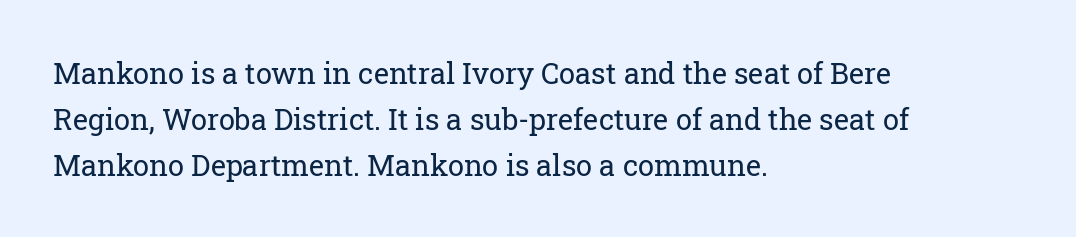
Q: Is the text bold? A: No.
Q: Is the text italic (slanted)? A: No, it is upright.
Q: Is the typeface a serif or a sans-serif typeface? A: Serif.
Q: Is the text underlined? A: No.
Q: How is the paragraph aligned? A: Left-aligned.
Q: Is the spacing between letters normal or unusually wide? A: Normal.
Q: Is the spacing between lines tight, normal or loose? A: Normal.
Q: Width (condensed, normal, or wide)? A: Normal.
Q: Stroke contrast? A: Low.
Q: x-height? A: Medium.
Q: Monospaced? A: No.
